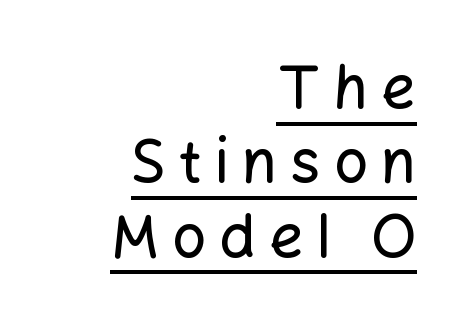
The image shows 60 px sans-serif type, upright; set right-aligned, line spacing 1.24x, unusually wide letter spacing (+0.22 em), underlined; low stroke contrast and a medium x-height.
